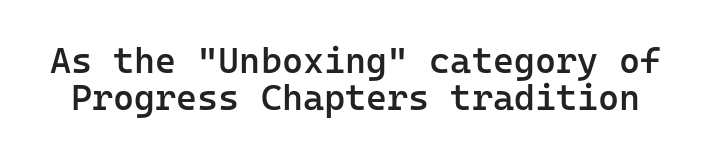
{"serif": "no", "italic": "no", "bold": "semi", "weight": "semibold", "width": "normal", "stroke_contrast": "low", "x_height": "medium", "monospaced": "yes", "underline": "no", "line_spacing": "tight", "line_spacing_ratio": 1.02, "letter_spacing": "normal", "letter_spacing_em": 0.0, "glyph_px": 36}
